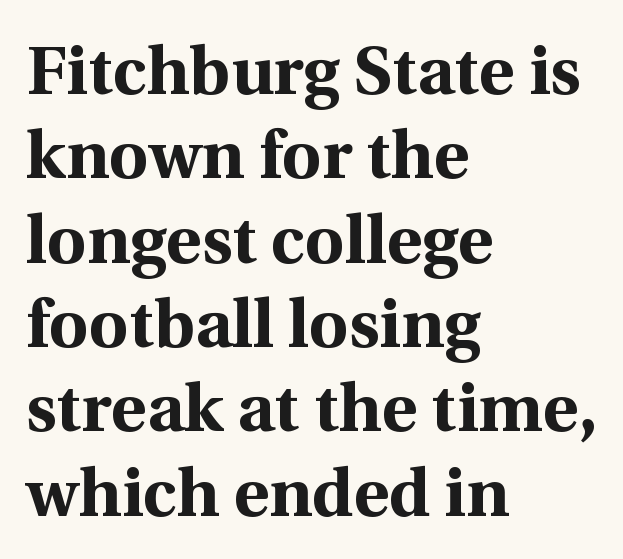
A classic flush-left, rag-right setting is used for this passage. Anything drawn beneath the words? Only blank space. Heft: maximum for text — a bold. To sum up the face: it has serifs. Observe the ordinary spacing: letters are neighbours, not strangers.
